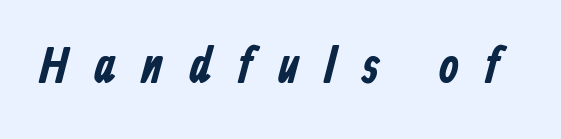
The image shows 51 px condensed sans-serif type; set unusually wide letter spacing (+0.49 em), not underlined; low stroke contrast and a medium x-height.
